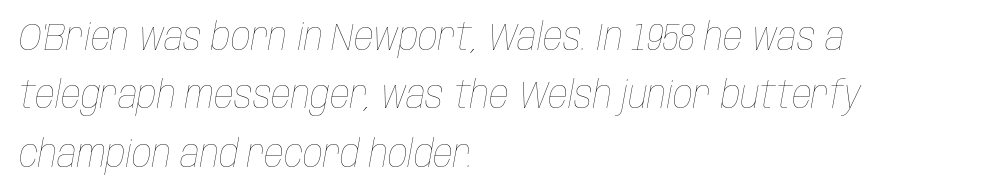
Q: Is the text bold? A: No.
Q: Is the text italic (slanted)? A: Yes, it leans right by about 10 degrees.
Q: Is the text underlined? A: No.
Q: How is the paragraph aligned? A: Left-aligned.
Q: Is the spacing between letters normal or unusually wide? A: Normal.
Q: Is the spacing between lines tight, normal or loose? A: Normal.
Q: Width (condensed, normal, or wide)? A: Condensed.
Q: Stroke contrast? A: Low.
Q: x-height? A: Large.
Q: Monospaced? A: No.
